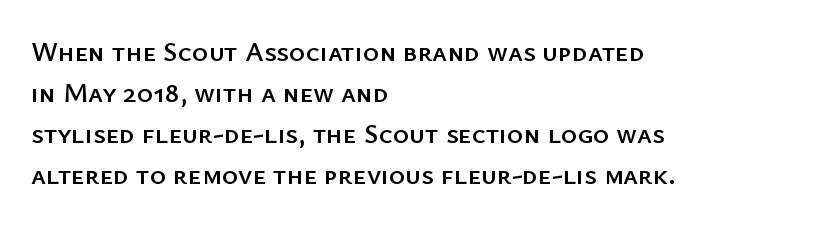
The image shows 28 px sans-serif type, upright; set left-aligned, normal line spacing (1.47x), normal letter spacing, not underlined; low stroke contrast and a medium x-height.
